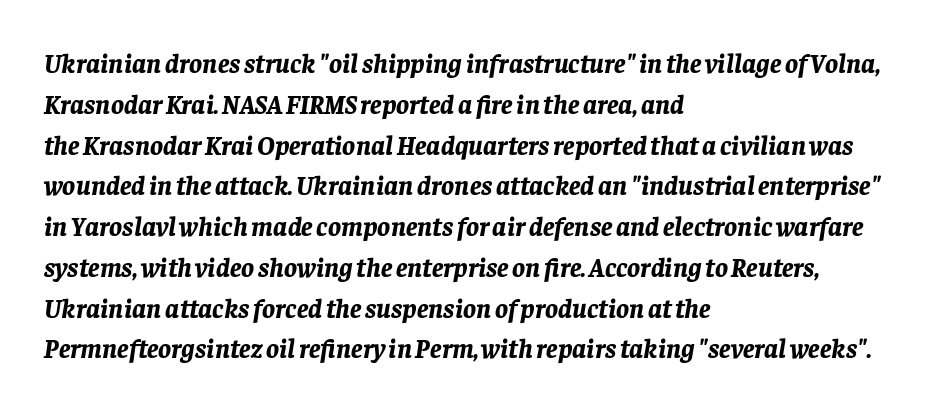
{"italic": "yes", "lean": "right", "slant_degrees": 8, "bold": "yes", "underline": "no", "align": "left", "line_spacing": "normal", "line_spacing_ratio": 1.51, "letter_spacing": "normal", "letter_spacing_em": 0.0, "glyph_px": 27}
